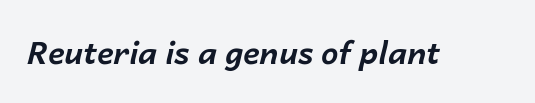
Emphasis-style slanted type is in use. Has an underline been added? It has not. These lines carry a lot of weight — the face is fully bold. The passage shown is typed in a proportional face where columns would drift. The horizontal fit of the characters is conventional and even.
